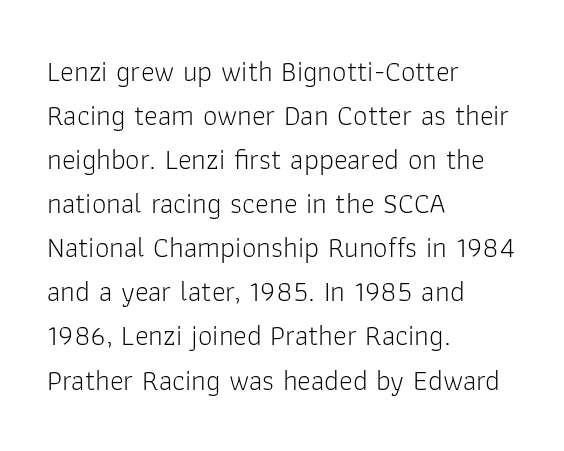
{"serif": "no", "italic": "no", "bold": "no", "weight": "light", "width": "normal", "stroke_contrast": "low", "x_height": "medium", "monospaced": "no", "underline": "no", "align": "left", "line_spacing": "normal", "line_spacing_ratio": 1.52, "letter_spacing": "normal", "letter_spacing_em": 0.0, "glyph_px": 29}
